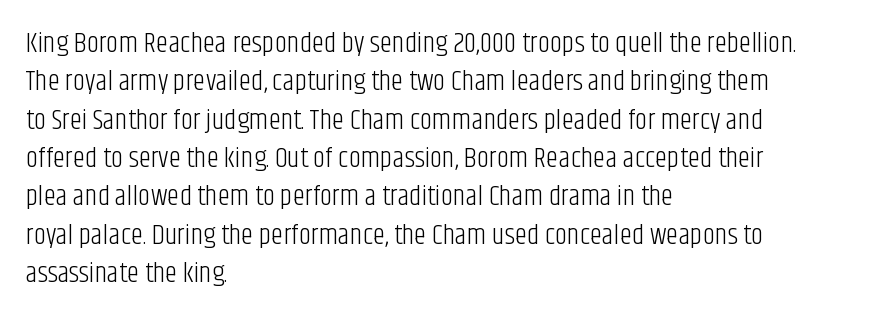
{"serif": "no", "italic": "no", "bold": "no", "weight": "light", "width": "condensed", "stroke_contrast": "low", "x_height": "large", "monospaced": "no", "underline": "no", "align": "left", "line_spacing": "normal", "line_spacing_ratio": 1.37, "letter_spacing": "normal", "letter_spacing_em": 0.0, "glyph_px": 28}
